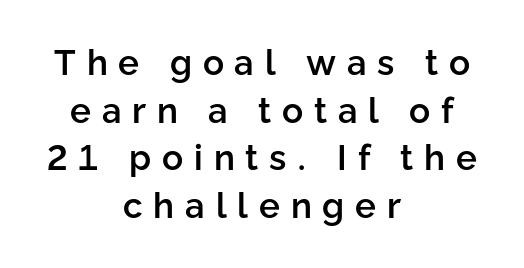
A centered setting, common on invitations and titles, is used for this passage. The string is rendered with underlining switched off. It's the straight-up-and-down kind of type. Serifs: no, the terminals of the letterforms are clean.
